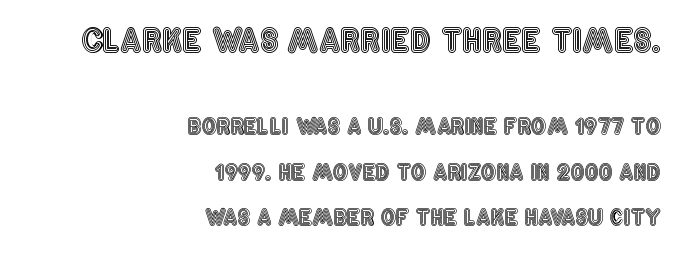
The image shows 31 px condensed type, upright; set right-aligned, loose line spacing (2.15x), normal letter spacing, not underlined; the first (top) block is 1.48x larger; a large x-height.
